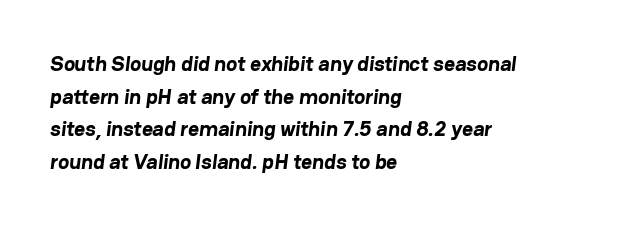
{"bold": "yes", "underline": "no", "align": "left", "line_spacing": "normal", "line_spacing_ratio": 1.55, "letter_spacing": "normal", "letter_spacing_em": 0.0, "glyph_px": 21}
